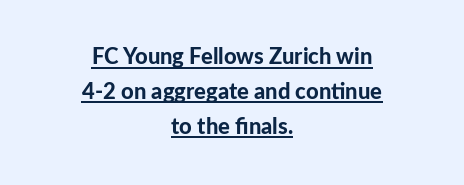
Between one letter and the next there's only the usual sliver of space. The sample's only ornament is a line tracing under the words. The rag falls on both sides of this text block equally. Tall strokes in this sample are plumb rather than angled. The font is running at its bold setting. Successive baselines arrive at the customary interval.
